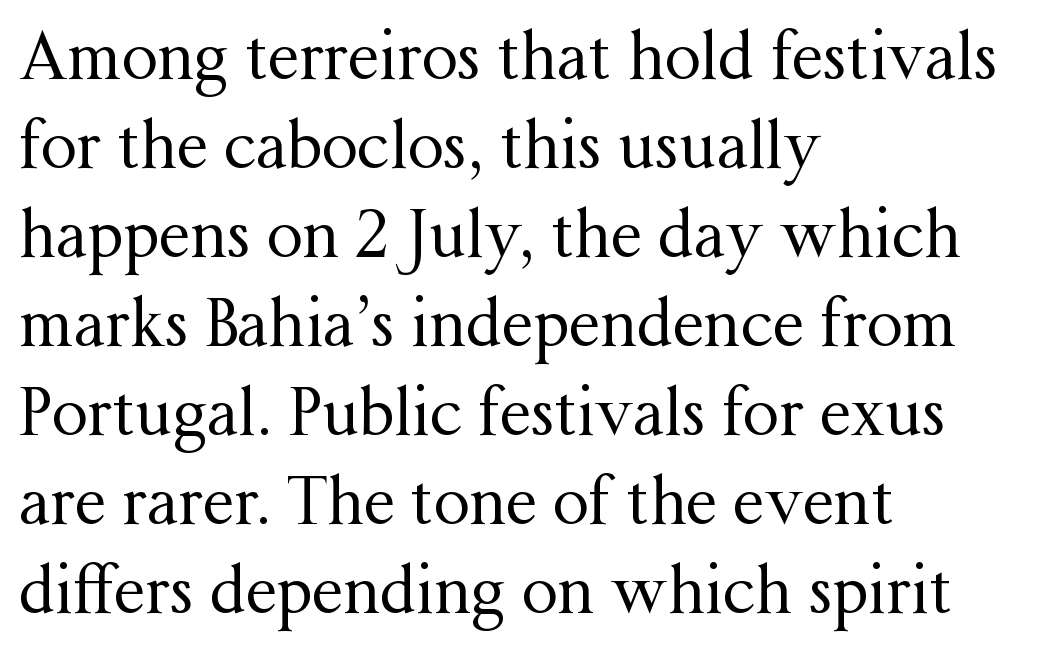
{"serif": "yes", "italic": "no", "bold": "no", "weight": "regular", "width": "normal", "stroke_contrast": "medium", "x_height": "medium", "monospaced": "no", "underline": "no", "align": "left", "line_spacing": "normal", "line_spacing_ratio": 1.39, "letter_spacing": "normal", "letter_spacing_em": 0.0, "glyph_px": 64}
